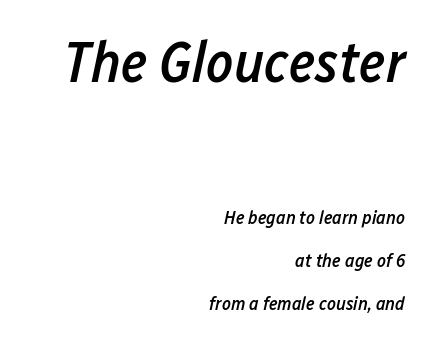
The image shows 58 px semibold, condensed type, italic (leaning right); set right-aligned, loose line spacing (2.28x), normal letter spacing, not underlined; the first (top) block is 3.05x larger; low stroke contrast and a medium x-height.
